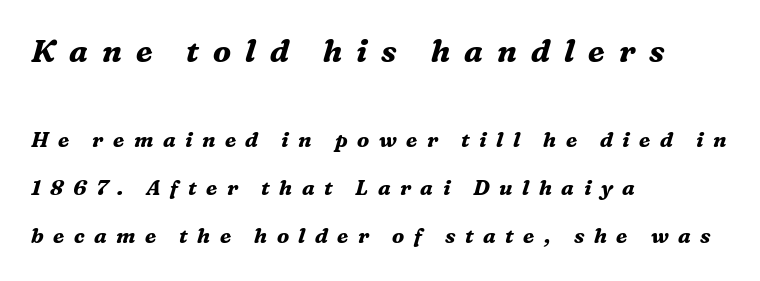
{"serif": "yes", "italic": "yes", "lean": "right", "slant_degrees": 16, "bold": "yes", "weight": "bold", "width": "normal", "stroke_contrast": "medium", "x_height": "medium", "monospaced": "no", "underline": "no", "align": "left", "line_spacing": "loose", "line_spacing_ratio": 2.28, "letter_spacing": "wide", "letter_spacing_em": 0.45, "larger_block": "first", "size_ratio": 1.48, "glyph_px": 31}
